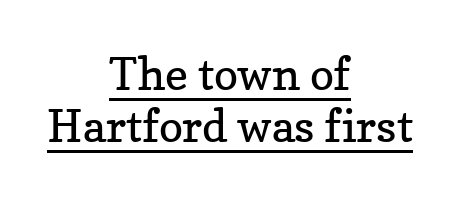
{"serif": "yes", "italic": "no", "bold": "no", "weight": "regular", "width": "normal", "stroke_contrast": "low", "x_height": "medium", "monospaced": "no", "underline": "yes", "align": "center", "line_spacing_ratio": 1.16, "letter_spacing": "normal", "letter_spacing_em": 0.0, "glyph_px": 45}
